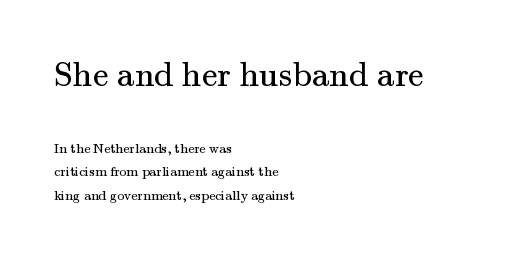
Q: Is the text bold? A: No.
Q: Is the text italic (slanted)? A: No, it is upright.
Q: Is the typeface a serif or a sans-serif typeface? A: Serif.
Q: Is the text underlined? A: No.
Q: How is the paragraph aligned? A: Left-aligned.
Q: Is the spacing between letters normal or unusually wide? A: Normal.
Q: Is the spacing between lines tight, normal or loose? A: Normal.
Q: Which block of text is set in a larger size, the first (top) or the second (bottom)? A: The first (top) one.
Q: Width (condensed, normal, or wide)? A: Normal.
Q: Stroke contrast? A: Medium.
Q: x-height? A: Small.
Q: Monospaced? A: No.
